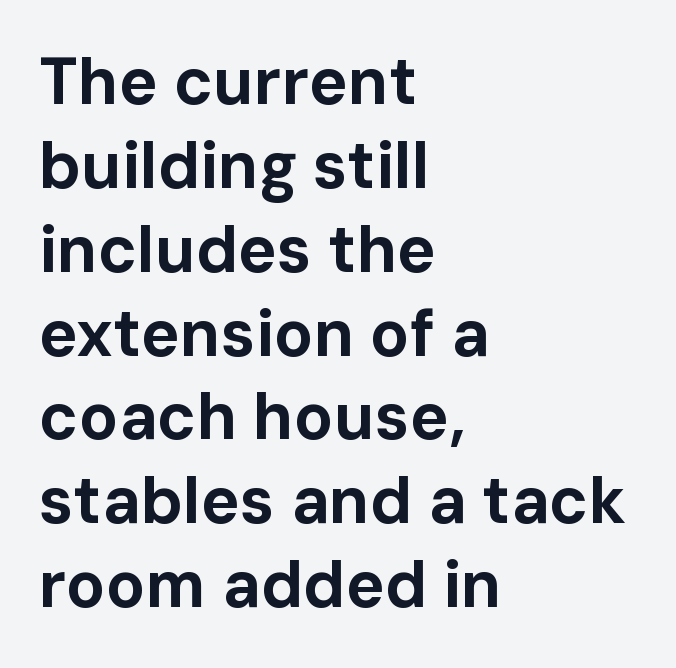
Typesetter's note: full bold, strokes at maximum text heaviness. The characters display no serif detailing; their extremities are plain. The paragraph has a hard left edge and a soft right edge. The space between consecutive lines is moderate.
